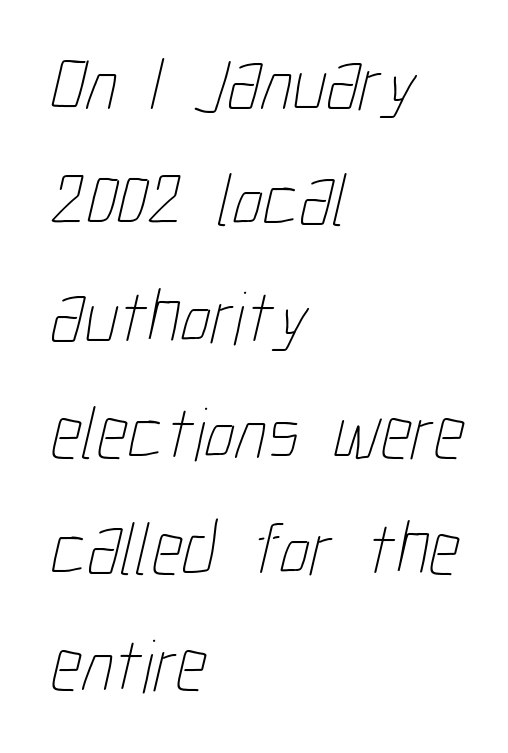
The image shows 76 px thin, condensed type; set left-aligned, normal line spacing (1.53x), normal letter spacing, not underlined; low stroke contrast and a medium x-height.
